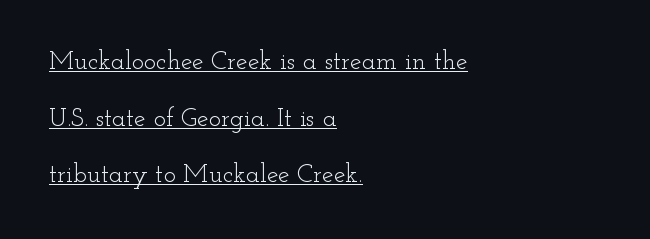
The image shows 26 px text type, upright; set left-aligned, loose line spacing (2.18x), normal letter spacing, underlined.
